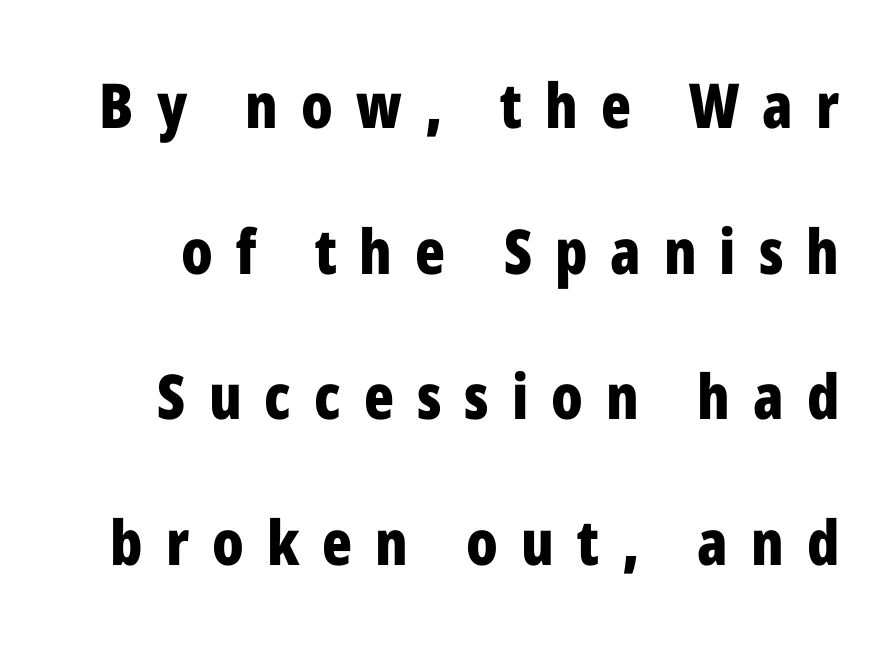
The space directly below the letters is spotless. Set as a true bold cut, around the 700 mark. A typesetter would call this heavily tracked-out type. The font's upright variant was chosen for this text.
